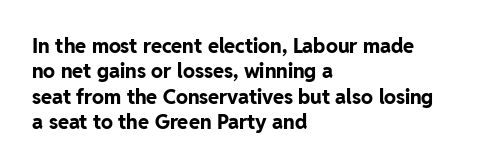
{"italic": "no", "bold": "yes", "underline": "no", "align": "left", "line_spacing": "normal", "line_spacing_ratio": 1.27, "letter_spacing": "normal", "letter_spacing_em": 0.0, "glyph_px": 20}
